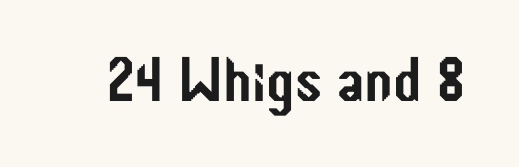
Proportional: the letters do not fall into vertical columns. You can tell it's not italic because the verticals are truly vertical. A bare baseline throughout the passage. Regarding serifs, this sample does without them. The face used here is rendered with its standard letterfit.
